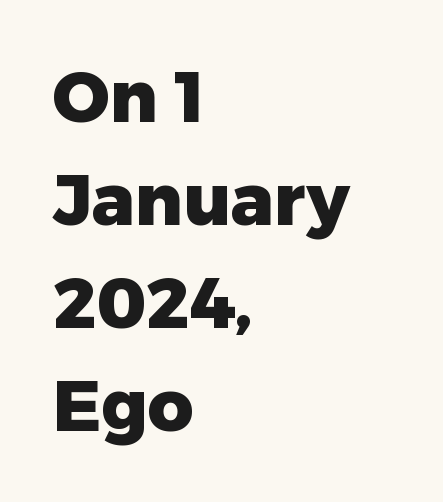
The image shows 71 px heavy sans-serif type, upright; set left-aligned, normal line spacing (1.45x), normal letter spacing, not underlined; low stroke contrast and a medium x-height.
